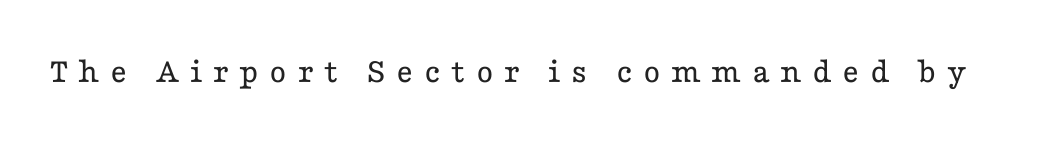
{"serif": "yes", "italic": "no", "bold": "no", "weight": "regular", "width": "wide", "stroke_contrast": "low", "x_height": "medium", "monospaced": "no", "underline": "no", "letter_spacing": "wide", "letter_spacing_em": 0.29, "glyph_px": 36}
